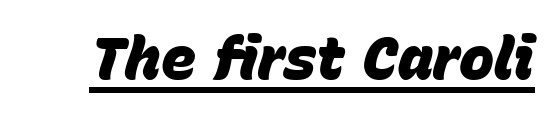
The image shows 59 px heavy type, italic (leaning right); set normal letter spacing, underlined; low stroke contrast and a large x-height.
